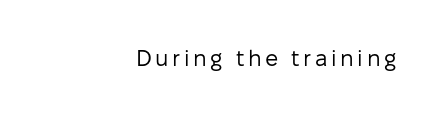
The image shows 22 px text type, upright; set right-aligned, not underlined.
